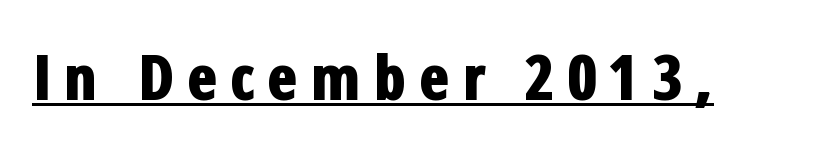
Q: Is the text bold? A: Yes.
Q: Is the text italic (slanted)? A: No, it is upright.
Q: Is the typeface a serif or a sans-serif typeface? A: Sans-serif.
Q: Is the text underlined? A: Yes.
Q: Width (condensed, normal, or wide)? A: Condensed.
Q: Stroke contrast? A: Low.
Q: x-height? A: Medium.
Q: Monospaced? A: No.
